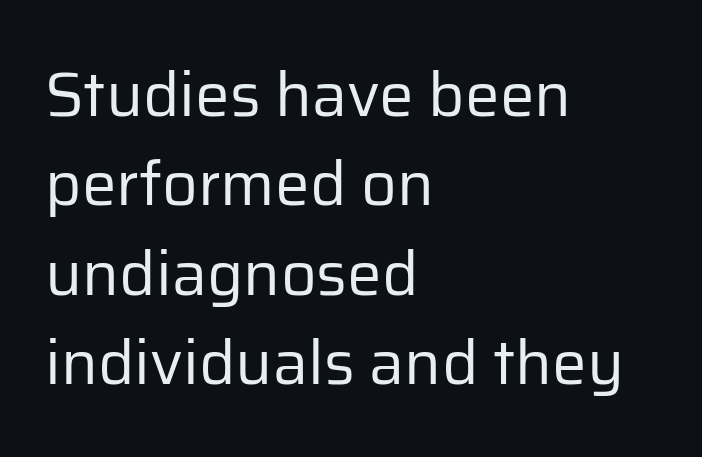
{"serif": "no", "italic": "no", "bold": "no", "weight": "regular", "width": "normal", "stroke_contrast": "low", "x_height": "medium", "monospaced": "no", "underline": "no", "align": "left", "line_spacing": "normal", "line_spacing_ratio": 1.44, "letter_spacing": "normal", "letter_spacing_em": 0.0, "glyph_px": 62}
